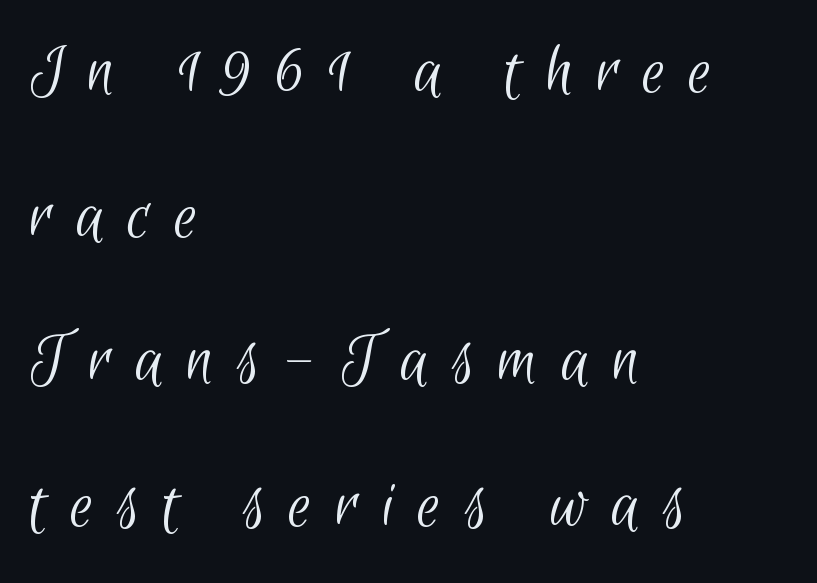
The image shows 75 px light, condensed sans-serif type; set left-aligned, loose line spacing (1.93x), unusually wide letter spacing (+0.31 em), not underlined; low stroke contrast and a small x-height.
